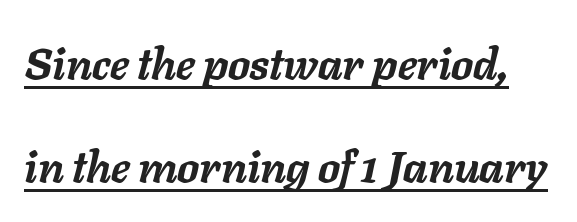
The image shows 44 px semibold type, italic (leaning right); set loose line spacing (2.35x), normal letter spacing, underlined; low stroke contrast and a medium x-height.
